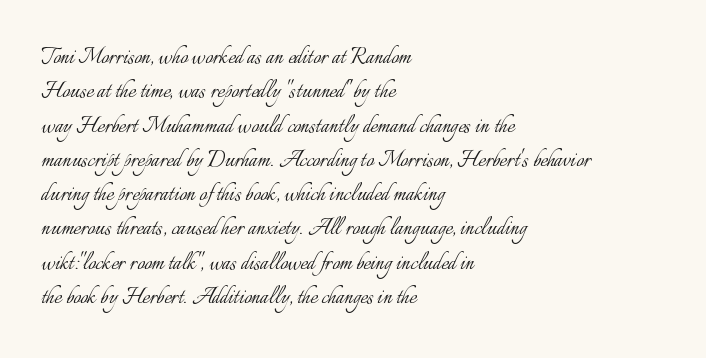
{"bold": "no", "underline": "no", "align": "left", "line_spacing": "normal", "line_spacing_ratio": 1.27, "letter_spacing": "normal", "letter_spacing_em": 0.0, "glyph_px": 27}
